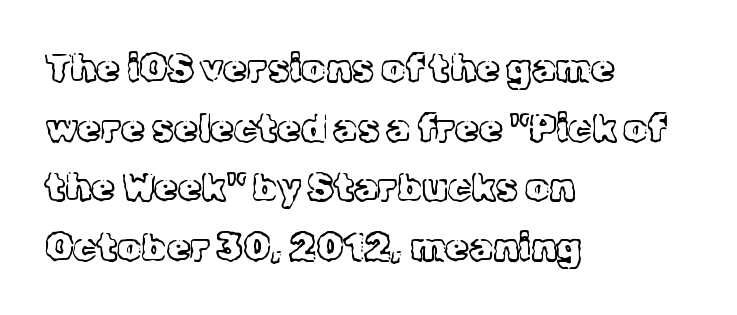
The image shows 38 px light serif type, upright; set left-aligned, normal line spacing (1.57x), normal letter spacing, not underlined; a medium x-height.
